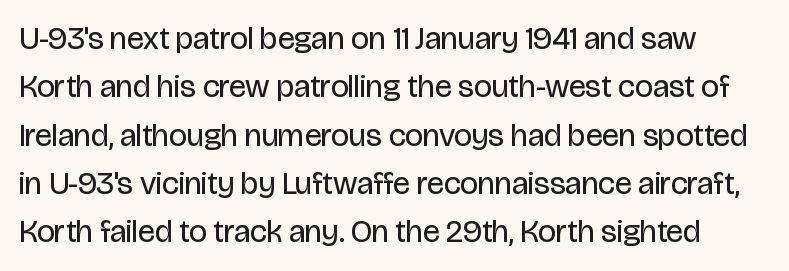
The type family on display is of the sans-serif kind. Spacing between characters is what you'd get straight out of the box. A typesetter would call this proportional, since set widths differ per character. Characters remain perfectly vertical along every line. How would I describe the line gaps? Plain and ordinary.
